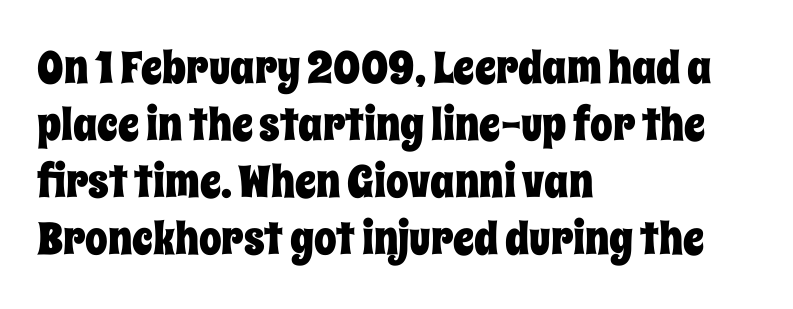
The image shows 45 px condensed type, upright; set left-aligned, normal line spacing (1.27x), normal letter spacing, not underlined; low stroke contrast and a large x-height.
